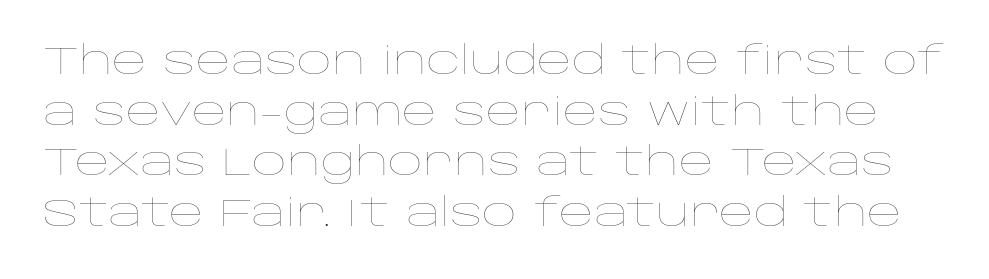
Posture: vertical. The cut favours lightness, reaching ordinary text weight at its darkest. Normally led — the rows are evenly, conventionally spaced. Each word holds together tightly as a unit, with standard inter-letter gaps. Unmarked baselines from the first word to the last.
